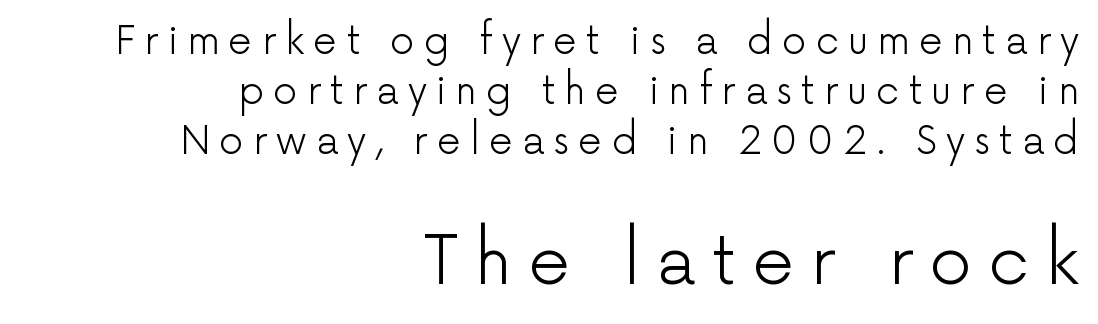
Q: Is the text bold? A: No.
Q: Is the text italic (slanted)? A: No, it is upright.
Q: Is the typeface a serif or a sans-serif typeface? A: Sans-serif.
Q: Is the text underlined? A: No.
Q: How is the paragraph aligned? A: Right-aligned.
Q: Is the spacing between letters normal or unusually wide? A: Unusually wide.
Q: Is the spacing between lines tight, normal or loose? A: Normal.
Q: Which block of text is set in a larger size, the first (top) or the second (bottom)? A: The second (bottom) one.
Q: Width (condensed, normal, or wide)? A: Normal.
Q: Stroke contrast? A: Low.
Q: x-height? A: Medium.
Q: Monospaced? A: No.
